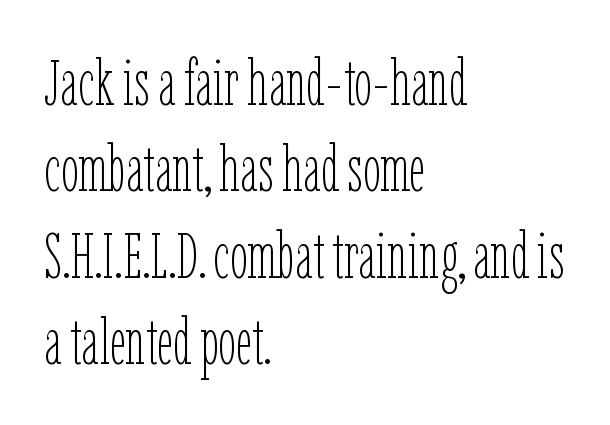
{"italic": "no", "bold": "no", "weight": "thin", "width": "condensed", "stroke_contrast": "low", "x_height": "medium", "monospaced": "no", "underline": "no", "align": "left", "line_spacing": "normal", "line_spacing_ratio": 1.35, "letter_spacing": "normal", "letter_spacing_em": 0.0, "glyph_px": 64}
